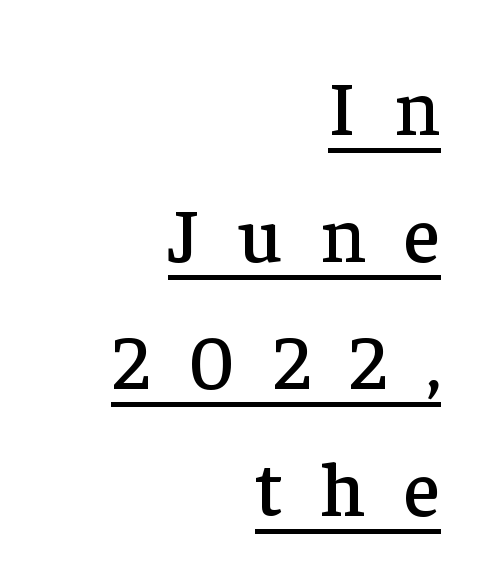
{"serif": "yes", "italic": "no", "width": "normal", "stroke_contrast": "low", "x_height": "medium", "monospaced": "no", "underline": "yes", "align": "right", "line_spacing": "normal", "line_spacing_ratio": 1.65, "letter_spacing": "wide", "letter_spacing_em": 0.5, "glyph_px": 77}
